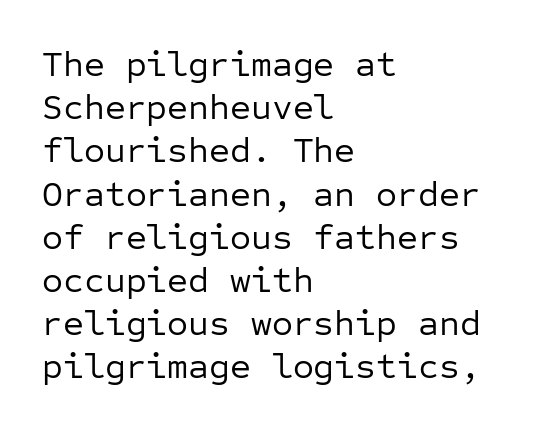
{"serif": "no", "italic": "no", "bold": "no", "weight": "regular", "width": "normal", "stroke_contrast": "low", "x_height": "medium", "monospaced": "yes", "underline": "no", "align": "left", "line_spacing_ratio": 1.2, "letter_spacing": "normal", "letter_spacing_em": 0.0, "glyph_px": 36}
